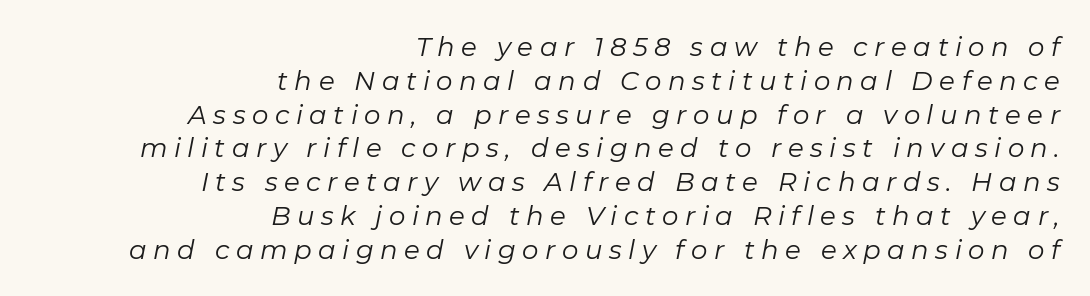
The image shows 26 px text type, italic (leaning right); set right-aligned, normal line spacing (1.3x), unusually wide letter spacing (+0.25 em), not underlined.
